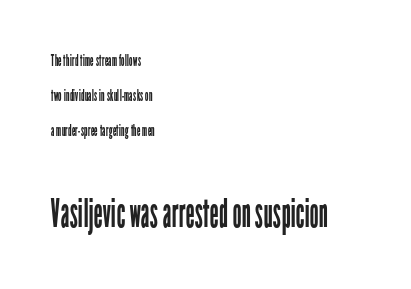
{"serif": "no", "italic": "no", "bold": "no", "weight": "regular", "width": "condensed", "stroke_contrast": "low", "x_height": "medium", "monospaced": "no", "underline": "no", "align": "left", "line_spacing": "loose", "line_spacing_ratio": 2.2, "letter_spacing": "normal", "letter_spacing_em": 0.0, "larger_block": "second", "size_ratio": 2.5, "glyph_px": 40}
